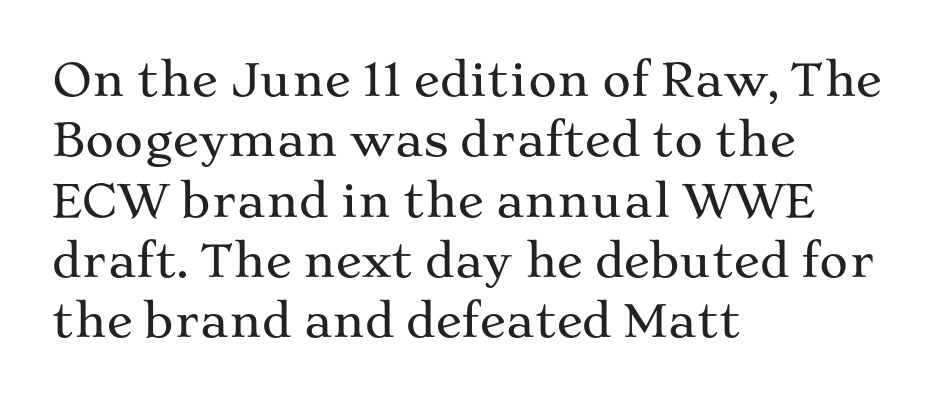
Q: Is the text italic (slanted)? A: No, it is upright.
Q: Is the typeface a serif or a sans-serif typeface? A: Serif.
Q: Is the text underlined? A: No.
Q: How is the paragraph aligned? A: Left-aligned.
Q: Is the spacing between letters normal or unusually wide? A: Normal.
Q: Is the spacing between lines tight, normal or loose? A: Normal.
Q: Width (condensed, normal, or wide)? A: Wide.
Q: Stroke contrast? A: Medium.
Q: x-height? A: Medium.
Q: Monospaced? A: No.
